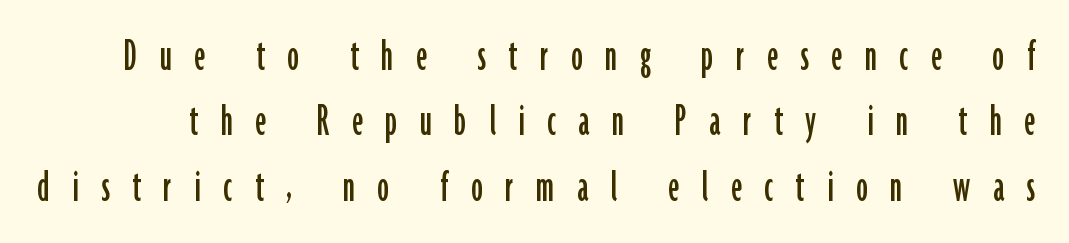
{"serif": "no", "italic": "no", "width": "condensed", "stroke_contrast": "low", "x_height": "medium", "monospaced": "no", "underline": "no", "line_spacing": "normal", "line_spacing_ratio": 1.39, "letter_spacing": "wide", "letter_spacing_em": 0.48, "glyph_px": 47}
